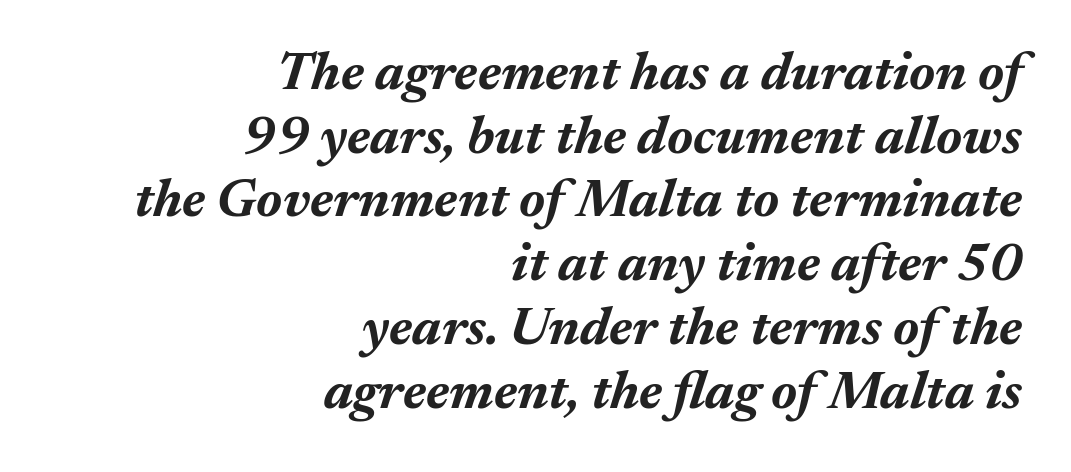
{"italic": "yes", "lean": "right", "slant_degrees": 17, "bold": "yes", "weight": "bold", "width": "normal", "stroke_contrast": "medium", "x_height": "medium", "monospaced": "no", "underline": "no", "align": "right", "line_spacing_ratio": 1.18, "letter_spacing": "normal", "letter_spacing_em": 0.0, "glyph_px": 54}
